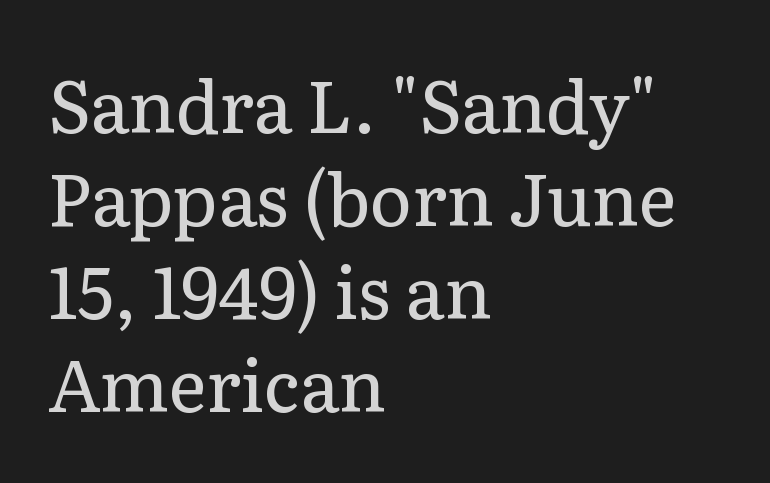
Q: Is the text bold? A: No.
Q: Is the text italic (slanted)? A: No, it is upright.
Q: Is the typeface a serif or a sans-serif typeface? A: Serif.
Q: Is the text underlined? A: No.
Q: How is the paragraph aligned? A: Left-aligned.
Q: Is the spacing between letters normal or unusually wide? A: Normal.
Q: Is the spacing between lines tight, normal or loose? A: Normal.
Q: Width (condensed, normal, or wide)? A: Normal.
Q: Stroke contrast? A: Low.
Q: x-height? A: Medium.
Q: Monospaced? A: No.
